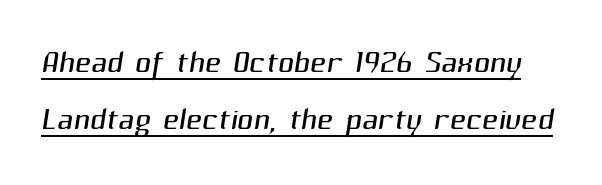
The image shows 44 px light sans-serif type; set normal line spacing (1.3x), normal letter spacing, underlined; medium stroke contrast and a medium x-height.
